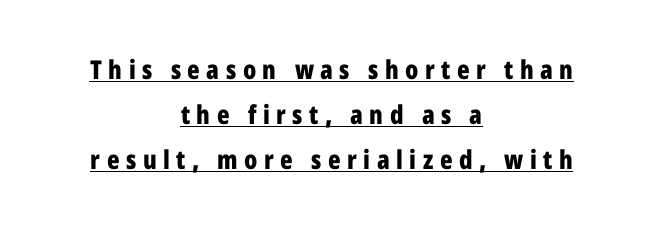
Display-style spreading of the glyphs; the letterfit is very open. Is the type bold? Yes — the strokes are clearly thick and heavy. The whitespace from short lines is split evenly between both sides. The rendering uses the underline text-decoration.
